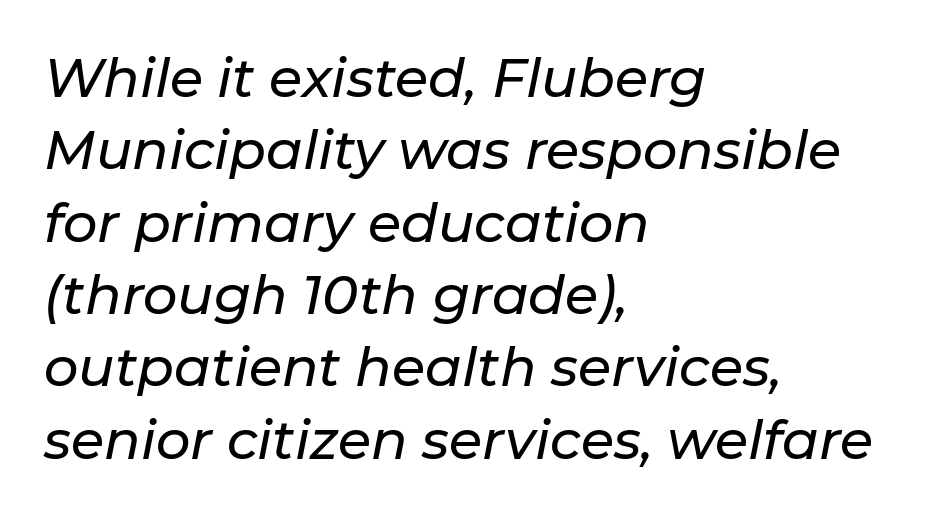
The image shows 54 px text type, italic (leaning right); set left-aligned, normal line spacing (1.34x), normal letter spacing, not underlined; low stroke contrast and a medium x-height.
